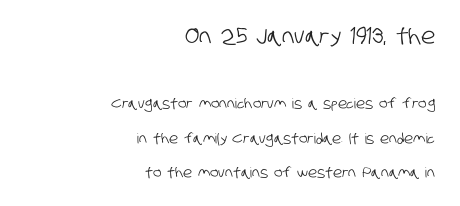
The image shows 22 px text type; set right-aligned, loose line spacing (2.45x), normal letter spacing, not underlined; the first (top) block is 1.57x larger.
